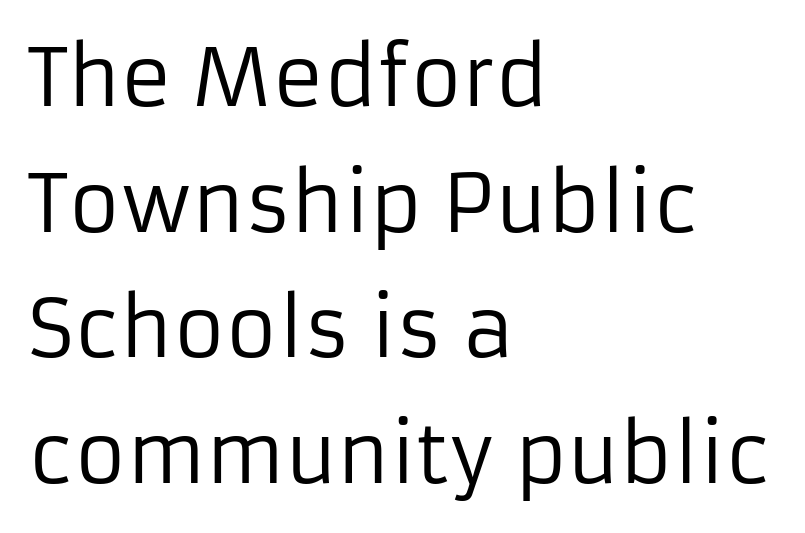
Q: Is the text bold? A: No.
Q: Is the text italic (slanted)? A: No, it is upright.
Q: Is the typeface a serif or a sans-serif typeface? A: Sans-serif.
Q: Is the text underlined? A: No.
Q: How is the paragraph aligned? A: Left-aligned.
Q: Is the spacing between letters normal or unusually wide? A: Normal.
Q: Is the spacing between lines tight, normal or loose? A: Normal.
Q: Width (condensed, normal, or wide)? A: Normal.
Q: Stroke contrast? A: Low.
Q: x-height? A: Medium.
Q: Monospaced? A: No.
